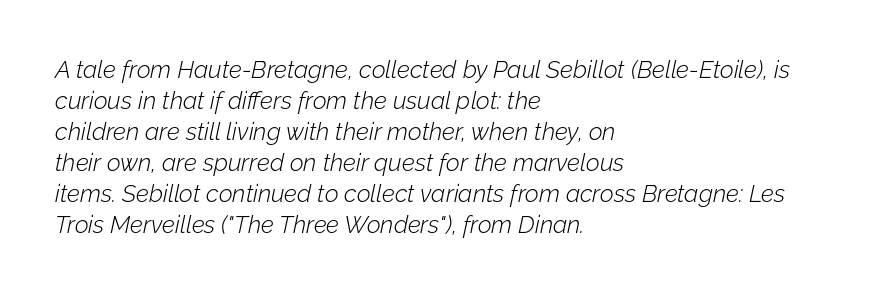
{"italic": "yes", "lean": "right", "slant_degrees": 12, "bold": "no", "underline": "no", "align": "left", "line_spacing": "normal", "line_spacing_ratio": 1.29, "letter_spacing": "normal", "letter_spacing_em": 0.0, "glyph_px": 24}
